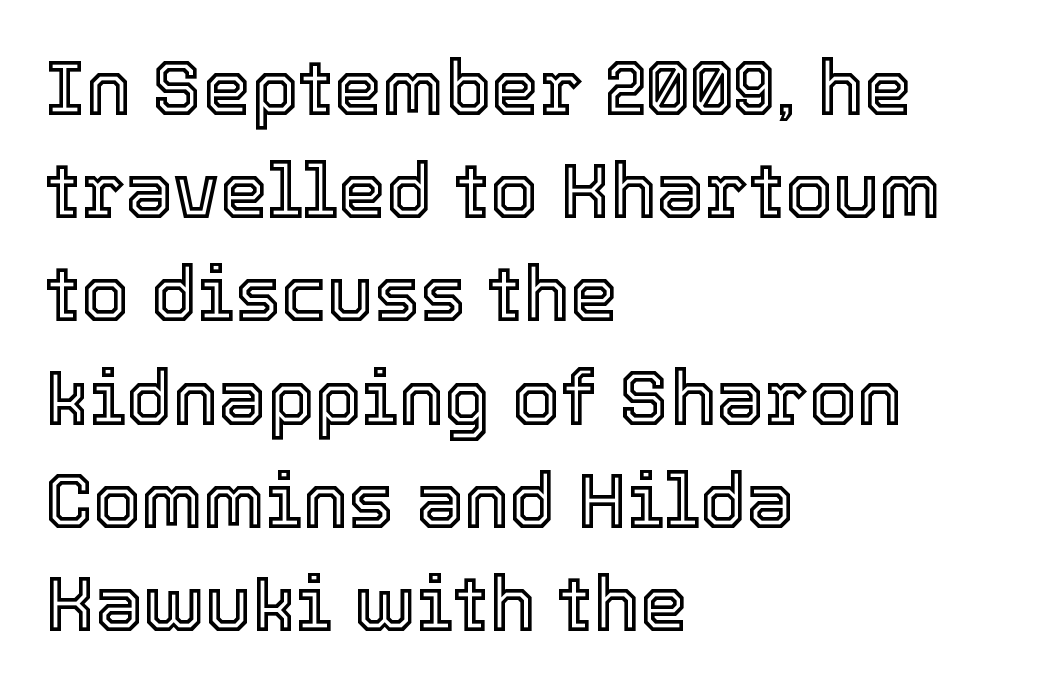
Q: Is the text italic (slanted)? A: No, it is upright.
Q: Is the text underlined? A: No.
Q: How is the paragraph aligned? A: Left-aligned.
Q: Is the spacing between letters normal or unusually wide? A: Normal.
Q: Is the spacing between lines tight, normal or loose? A: Normal.
Q: Width (condensed, normal, or wide)? A: Normal.
Q: x-height? A: Medium.
Q: Monospaced? A: No.
